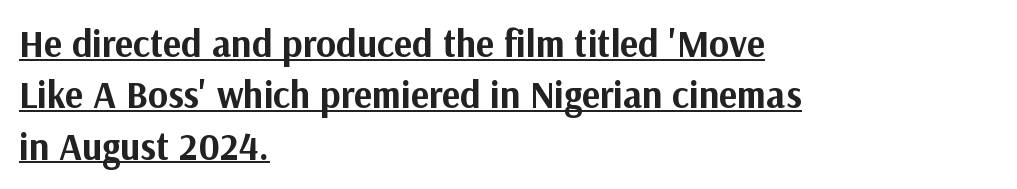
These lines sit exactly where default settings would place them. A classic flush-left, rag-right setting is used for this passage. Characters remain perfectly vertical along every line. Note: no serifs on the glyphs. The letterforms sit shoulder to shoulder at normal distance. How heavy is the stroke? Heavy — this is a bold.
